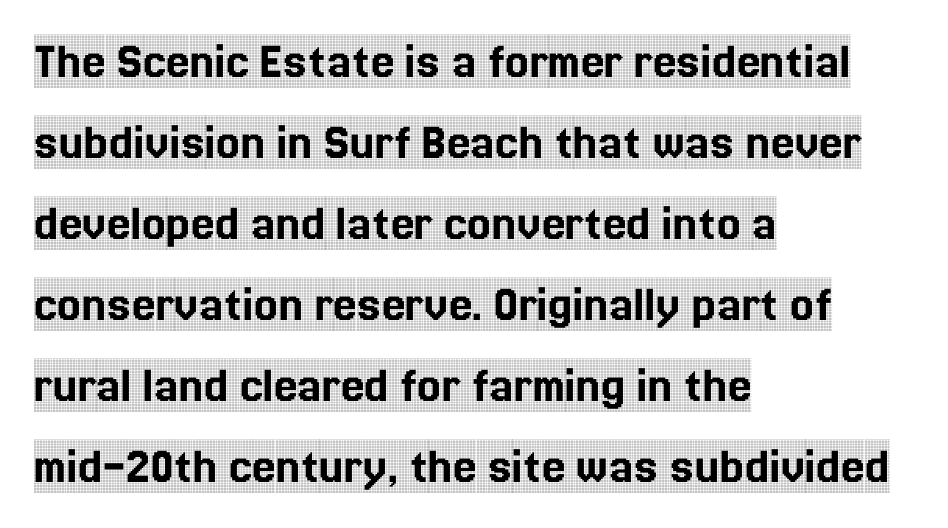
The image shows 53 px condensed serif type, upright; set left-aligned, normal line spacing (1.53x), normal letter spacing, not underlined; a large x-height.
